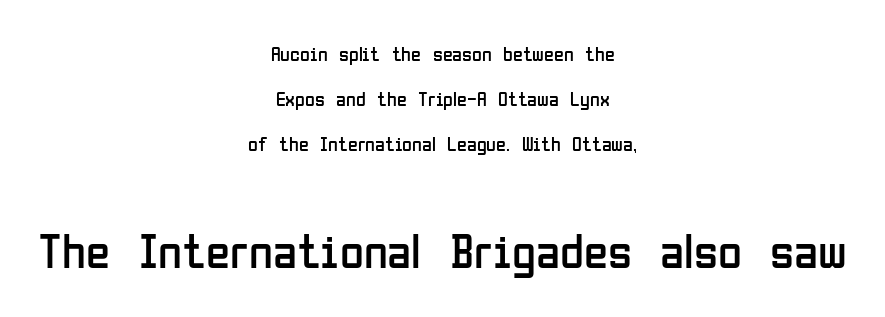
The paragraph has two soft edges and a firm central axis. The axis of the letterforms is exactly vertical. The typeface has the unassuming heft of standard copy or less. These two chunks differ in scale, with the bottom chunk taking the larger measure.
